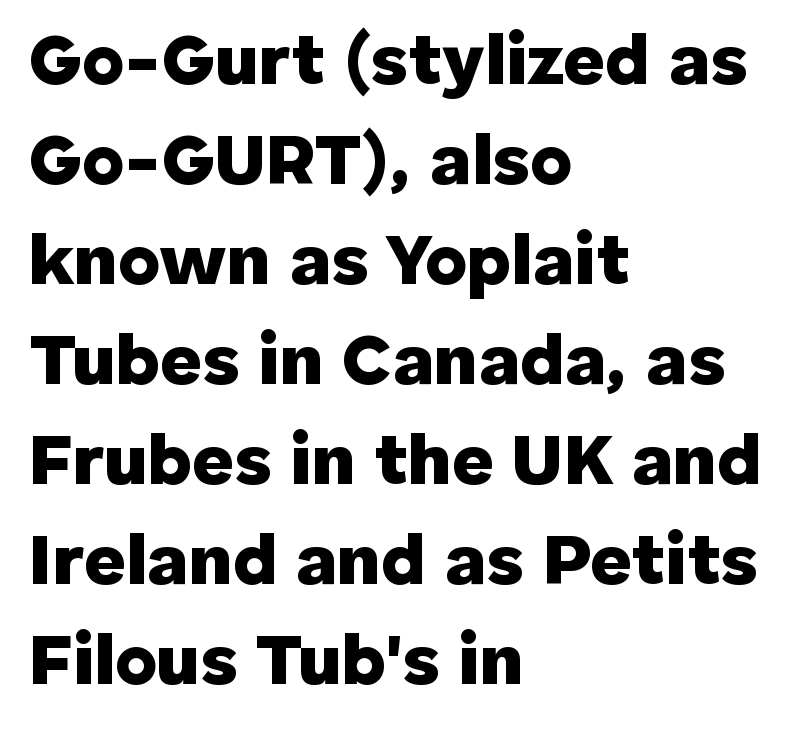
The image shows 72 px heavy sans-serif type, upright; set left-aligned, normal line spacing (1.39x), normal letter spacing, not underlined; low stroke contrast and a medium x-height.
